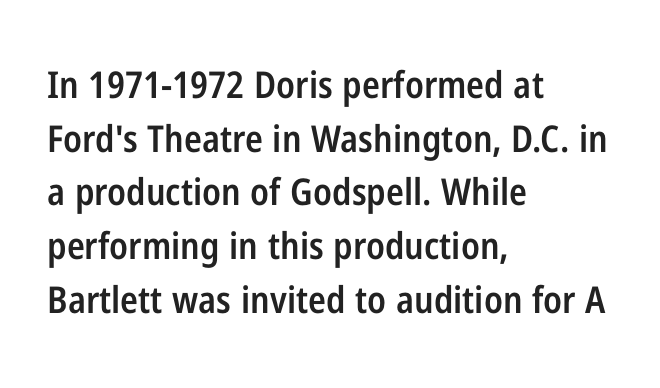
{"serif": "no", "italic": "no", "bold": "semi", "weight": "semibold", "width": "condensed", "stroke_contrast": "low", "x_height": "medium", "monospaced": "no", "underline": "no", "align": "left", "line_spacing": "normal", "line_spacing_ratio": 1.45, "letter_spacing": "normal", "letter_spacing_em": 0.0, "glyph_px": 37}
